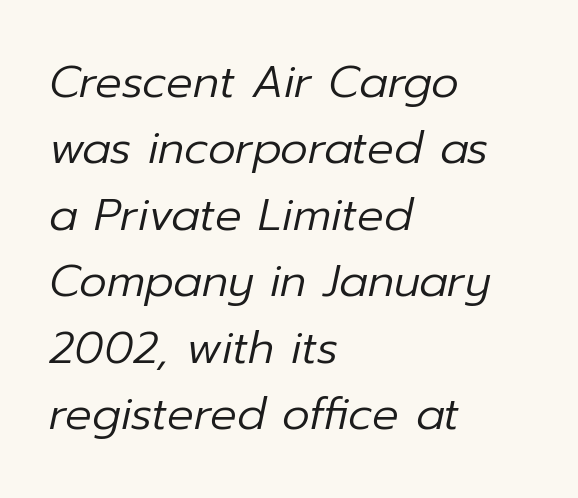
Q: Is the text bold? A: No.
Q: Is the text italic (slanted)? A: Yes, it leans right by about 12 degrees.
Q: Is the text underlined? A: No.
Q: How is the paragraph aligned? A: Left-aligned.
Q: Is the spacing between letters normal or unusually wide? A: Normal.
Q: Is the spacing between lines tight, normal or loose? A: Normal.
Q: Width (condensed, normal, or wide)? A: Normal.
Q: Stroke contrast? A: Low.
Q: x-height? A: Medium.
Q: Monospaced? A: No.
